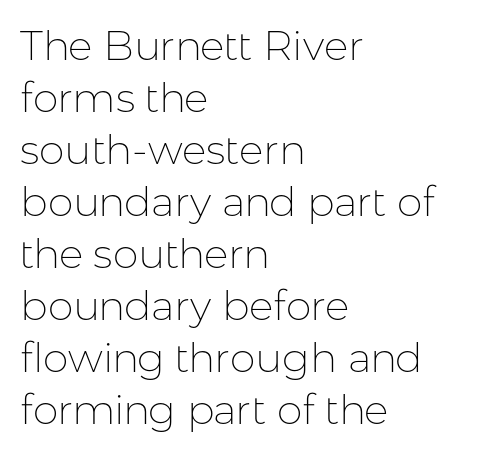
Q: Is the text bold? A: No.
Q: Is the text italic (slanted)? A: No, it is upright.
Q: Is the typeface a serif or a sans-serif typeface? A: Sans-serif.
Q: Is the text underlined? A: No.
Q: How is the paragraph aligned? A: Left-aligned.
Q: Is the spacing between letters normal or unusually wide? A: Normal.
Q: Is the spacing between lines tight, normal or loose? A: Normal.
Q: Width (condensed, normal, or wide)? A: Normal.
Q: Stroke contrast? A: Low.
Q: x-height? A: Medium.
Q: Monospaced? A: No.
